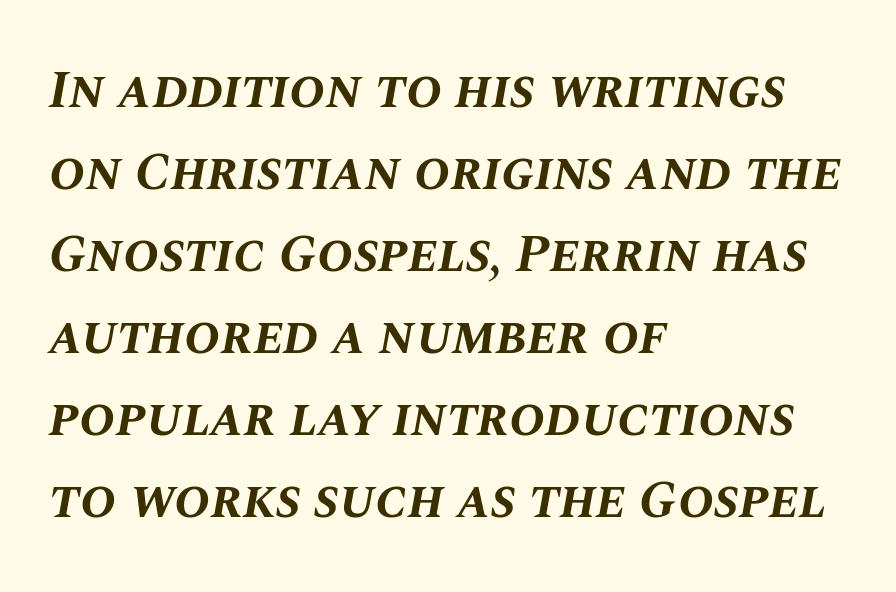
{"italic": "yes", "lean": "right", "slant_degrees": 10, "bold": "yes", "weight": "bold", "width": "normal", "stroke_contrast": "medium", "x_height": "large", "monospaced": "no", "underline": "no", "align": "left", "line_spacing": "normal", "line_spacing_ratio": 1.52, "letter_spacing": "normal", "letter_spacing_em": 0.0, "glyph_px": 54}
